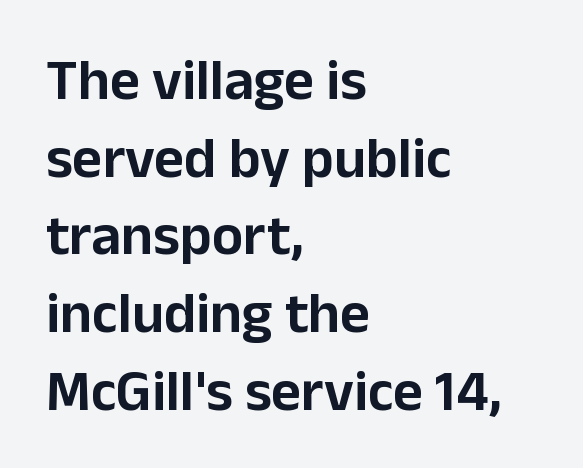
A classic flush-left, rag-right setting is used for this passage. In terms of posture, this sample is upright. Note the varied advance widths — an 'i' is clearly narrower than an 'm'. Grotesque or geometric, the face here clearly has no serifs. The zone under the glyphs is completely vacant.
